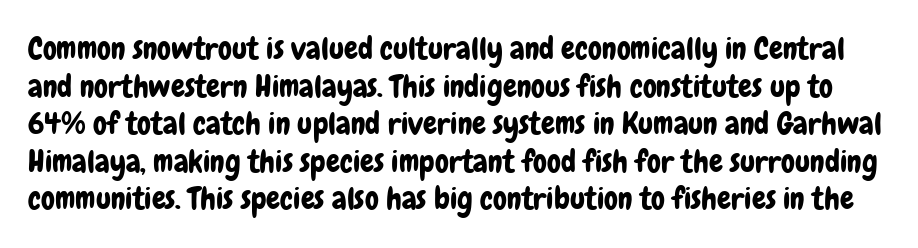
The image shows 31 px condensed sans-serif type, upright; set line spacing 1.21x, normal letter spacing, not underlined; low stroke contrast and a medium x-height.
